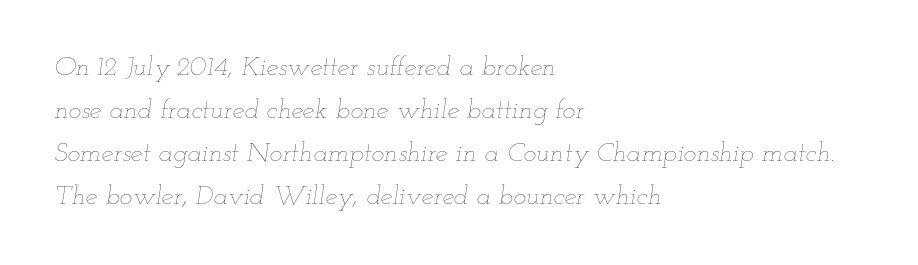
The image shows 27 px text type, italic (leaning right); set left-aligned, normal line spacing (1.59x), normal letter spacing, not underlined.
